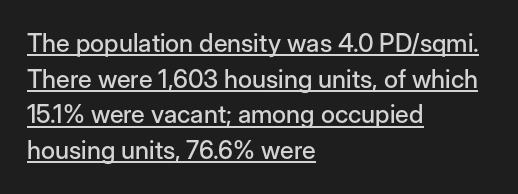
{"italic": "no", "underline": "yes", "align": "left", "line_spacing": "normal", "line_spacing_ratio": 1.43, "letter_spacing": "normal", "letter_spacing_em": 0.0, "glyph_px": 25}
